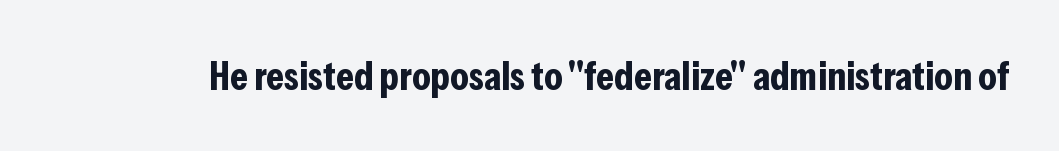
Q: Is the text bold? A: Yes.
Q: Is the text italic (slanted)? A: No, it is upright.
Q: Is the typeface a serif or a sans-serif typeface? A: Sans-serif.
Q: Is the text underlined? A: No.
Q: Is the spacing between letters normal or unusually wide? A: Normal.
Q: Width (condensed, normal, or wide)? A: Condensed.
Q: Stroke contrast? A: Low.
Q: x-height? A: Medium.
Q: Monospaced? A: No.
